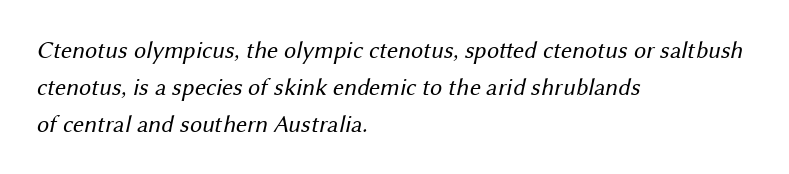
{"bold": "no", "underline": "no", "align": "left", "line_spacing": "normal", "line_spacing_ratio": 1.54, "letter_spacing": "normal", "letter_spacing_em": 0.0, "glyph_px": 24}
